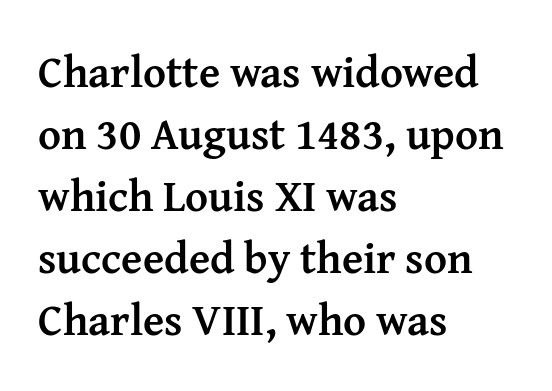
{"serif": "yes", "italic": "no", "bold": "yes", "weight": "semibold", "width": "normal", "stroke_contrast": "medium", "x_height": "medium", "monospaced": "no", "underline": "no", "align": "left", "line_spacing": "normal", "line_spacing_ratio": 1.41, "letter_spacing": "normal", "letter_spacing_em": 0.0, "glyph_px": 44}
